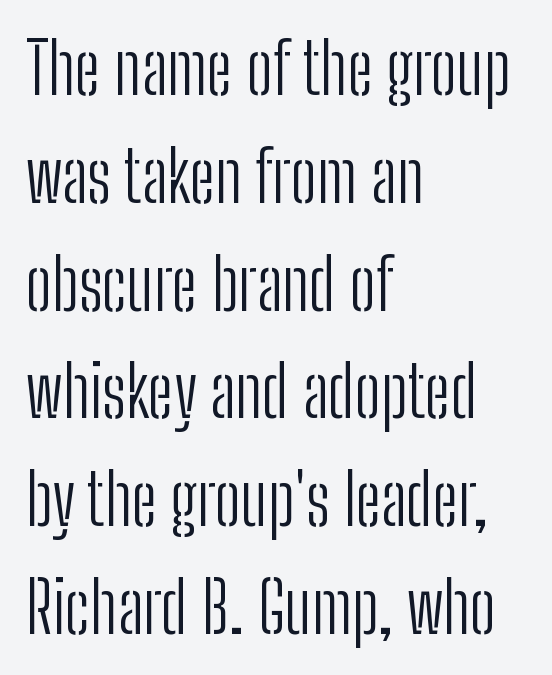
The image shows 70 px light, condensed sans-serif type, upright; set left-aligned, normal line spacing (1.54x), normal letter spacing, not underlined; low stroke contrast and a medium x-height.
